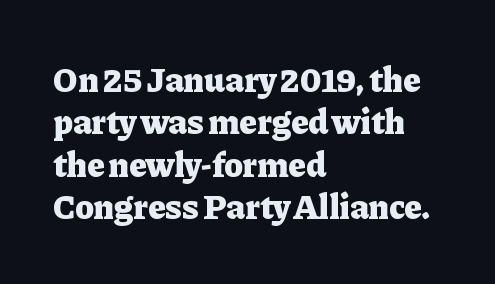
The image shows 35 px heavy serif type, upright; set left-aligned, line spacing 1.21x, normal letter spacing, not underlined; low stroke contrast and a medium x-height.
